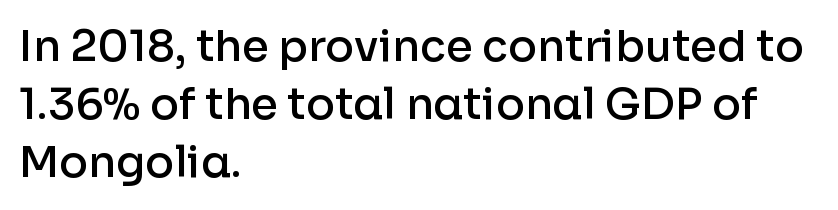
{"serif": "no", "italic": "no", "bold": "semi", "weight": "semibold", "width": "normal", "stroke_contrast": "low", "x_height": "medium", "monospaced": "no", "underline": "no", "align": "left", "line_spacing": "normal", "line_spacing_ratio": 1.35, "letter_spacing": "normal", "letter_spacing_em": 0.0, "glyph_px": 43}
